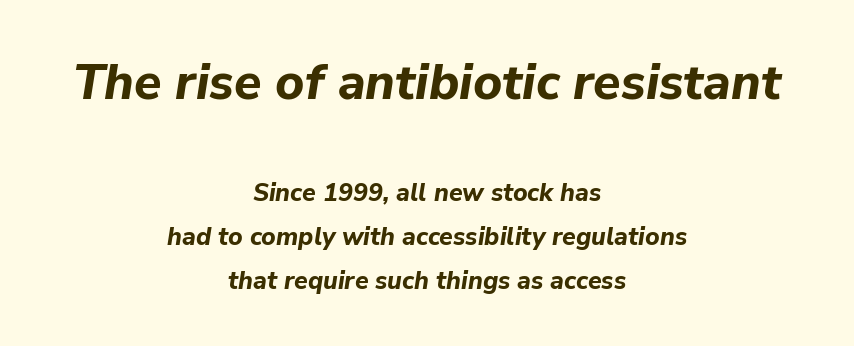
Q: Is the text bold? A: Yes.
Q: Is the text italic (slanted)? A: Yes, it leans right by about 9 degrees.
Q: Is the text underlined? A: No.
Q: How is the paragraph aligned? A: Centered.
Q: Is the spacing between letters normal or unusually wide? A: Normal.
Q: Which block of text is set in a larger size, the first (top) or the second (bottom)? A: The first (top) one.
Q: Width (condensed, normal, or wide)? A: Normal.
Q: Stroke contrast? A: Low.
Q: x-height? A: Medium.
Q: Monospaced? A: No.
